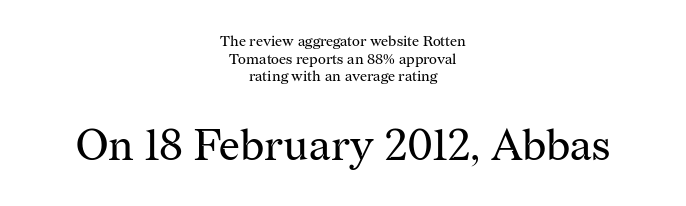
The image shows 44 px regular-weight serif type, upright; set centered, line spacing 1.17x, normal letter spacing, not underlined; the second (bottom) block is 2.93x larger; medium stroke contrast and a medium x-height.
